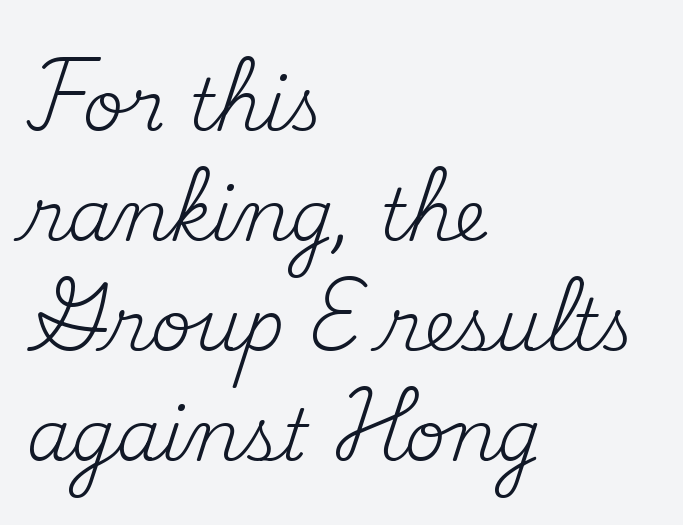
This rendering uses left alignment, leaving the right contour irregular. Note the varied advance widths — an 'i' is clearly narrower than an 'm'. The passage shown is typeset with a serif family. Short note: letters normally spaced.
